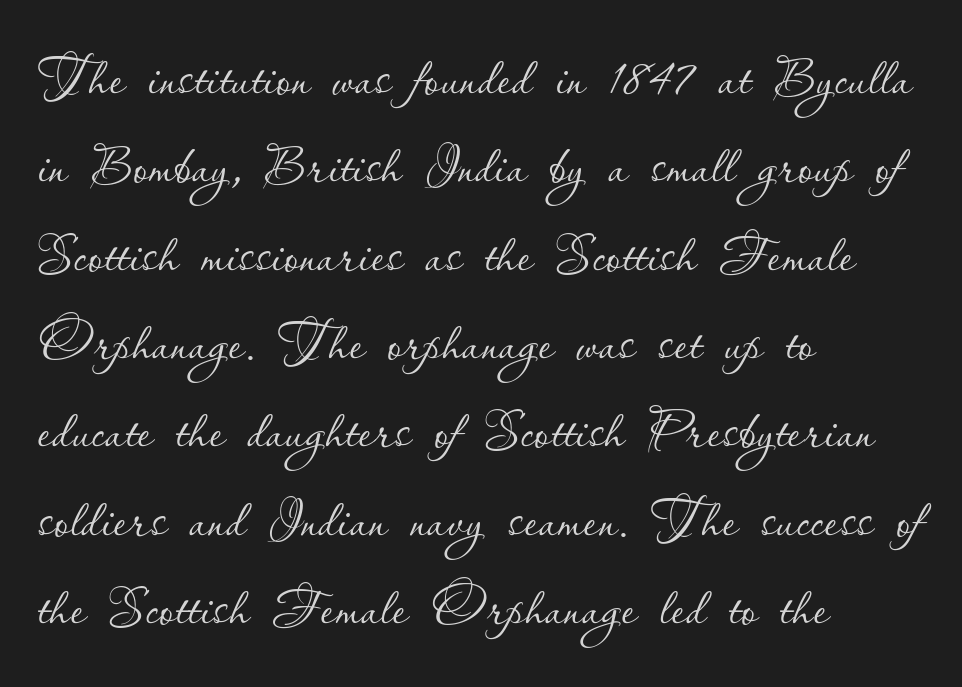
{"bold": "no", "weight": "thin", "width": "normal", "stroke_contrast": "low", "x_height": "small", "monospaced": "no", "underline": "no", "align": "left", "line_spacing_ratio": 1.21, "letter_spacing": "normal", "letter_spacing_em": 0.0, "glyph_px": 73}
